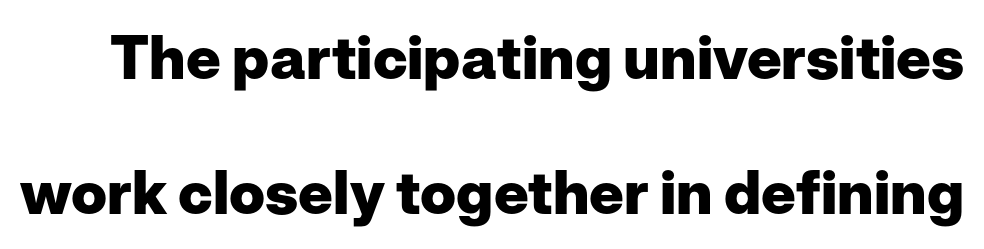
The image shows 60 px heavy sans-serif type, upright; set loose line spacing (2.25x), normal letter spacing, not underlined; low stroke contrast and a medium x-height.
